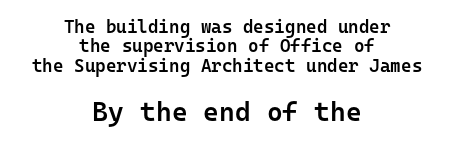
The image shows 27 px text type, upright; set centered, tight line spacing (1.07x), normal letter spacing, not underlined; the second (bottom) block is 1.5x larger.
